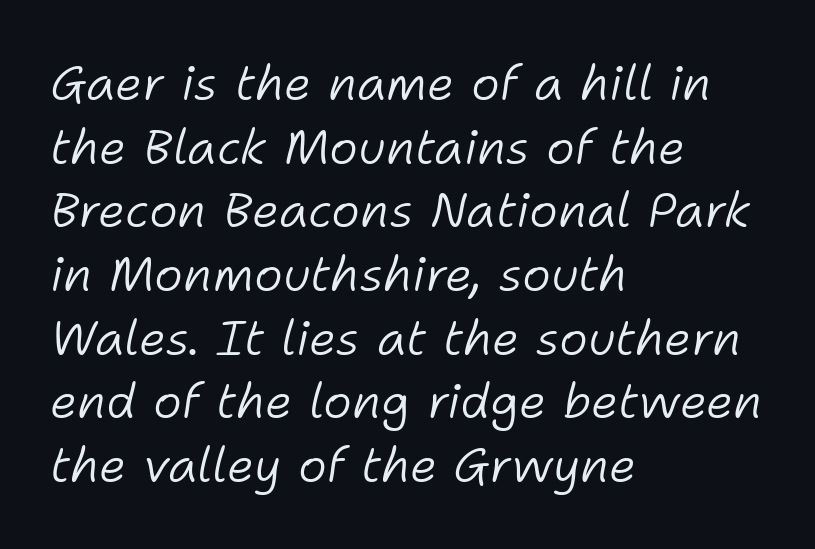
{"italic": "yes", "lean": "right", "slant_degrees": 11, "bold": "no", "weight": "light", "width": "normal", "stroke_contrast": "low", "x_height": "medium", "monospaced": "no", "underline": "no", "align": "left", "line_spacing": "normal", "line_spacing_ratio": 1.3, "letter_spacing": "normal", "letter_spacing_em": 0.0, "glyph_px": 49}
